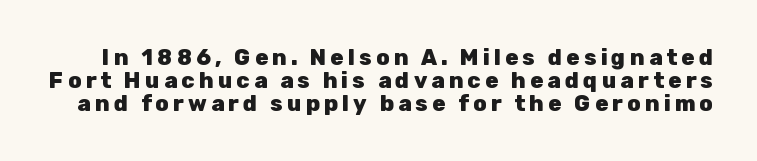
The image shows 22 px bold type, upright; set tight line spacing (1.04x), not underlined.
